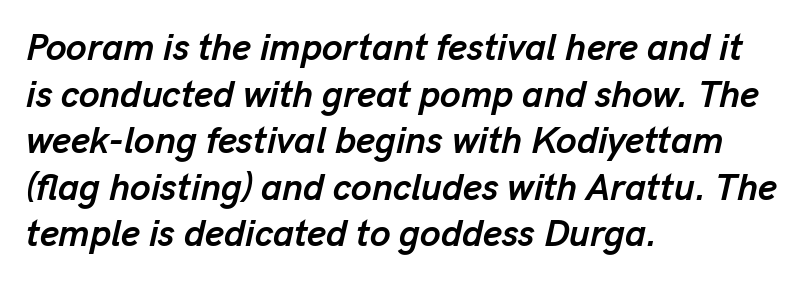
Q: Is the text bold? A: Yes.
Q: Is the text italic (slanted)? A: Yes, it leans right by about 13 degrees.
Q: Is the text underlined? A: No.
Q: How is the paragraph aligned? A: Left-aligned.
Q: Is the spacing between letters normal or unusually wide? A: Normal.
Q: Is the spacing between lines tight, normal or loose? A: Normal.
Q: Width (condensed, normal, or wide)? A: Normal.
Q: Stroke contrast? A: Low.
Q: x-height? A: Medium.
Q: Monospaced? A: No.
